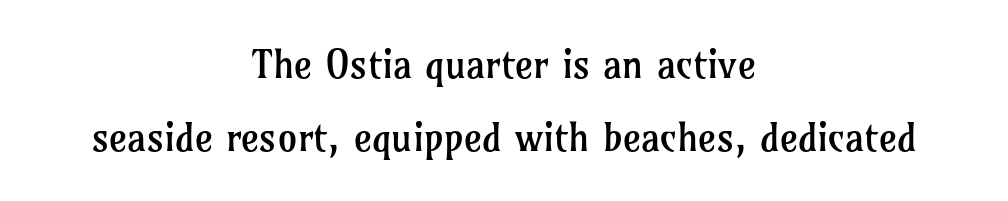
The weight tops out at a normal text grade. Short and long lines alike share a common midpoint. Nope, not italic — everything's standing straight. The specimen omits any rule beneath the text block's lines. A typesetter would label this face a serif.
